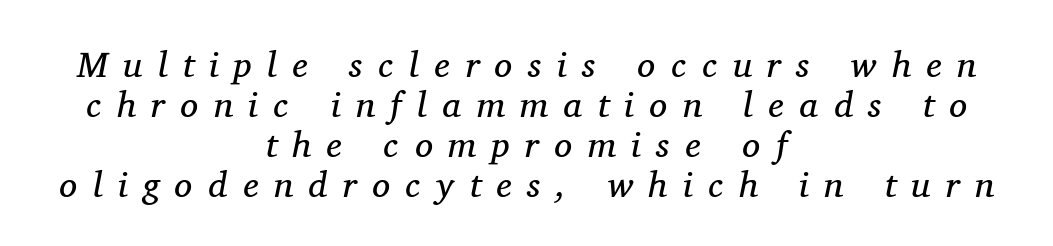
The image shows 36 px regular-weight serif type, italic (leaning right); set centered, tight line spacing (1.11x), unusually wide letter spacing (+0.43 em), not underlined; medium stroke contrast and a medium x-height.
